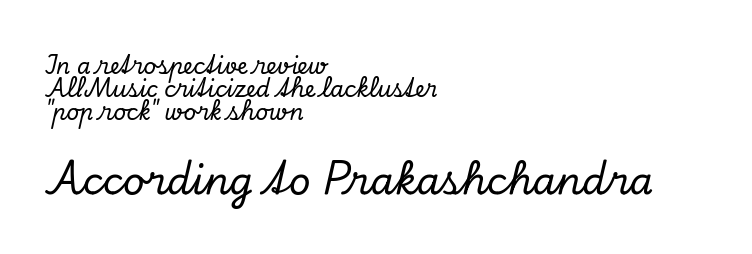
Type without underlining. Old-style or modern, the face here clearly has serifs. The face used here is rendered with its standard letterfit. Yep, that's italic — everything's leaning. Typeset ragged right — the left edge is the straight one.
